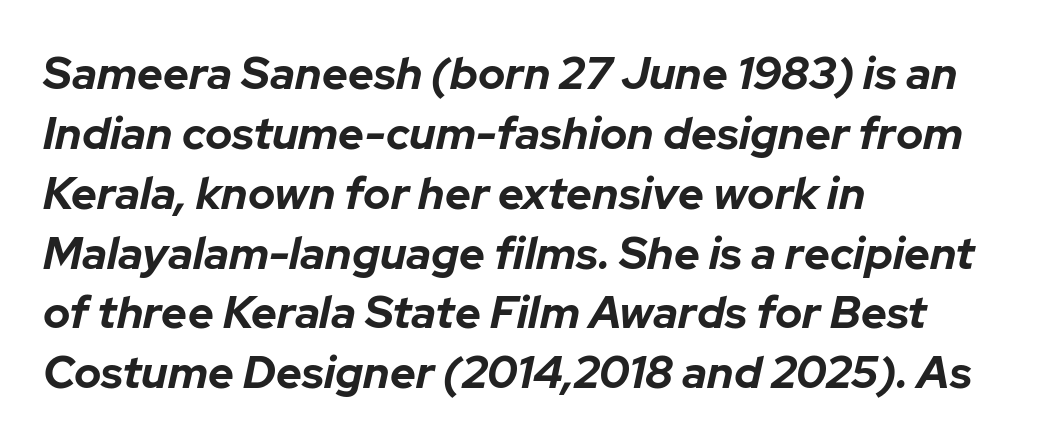
{"italic": "yes", "lean": "right", "slant_degrees": 12, "bold": "yes", "weight": "bold", "width": "normal", "stroke_contrast": "low", "x_height": "medium", "monospaced": "no", "underline": "no", "align": "left", "line_spacing": "normal", "line_spacing_ratio": 1.33, "letter_spacing": "normal", "letter_spacing_em": 0.0, "glyph_px": 45}
